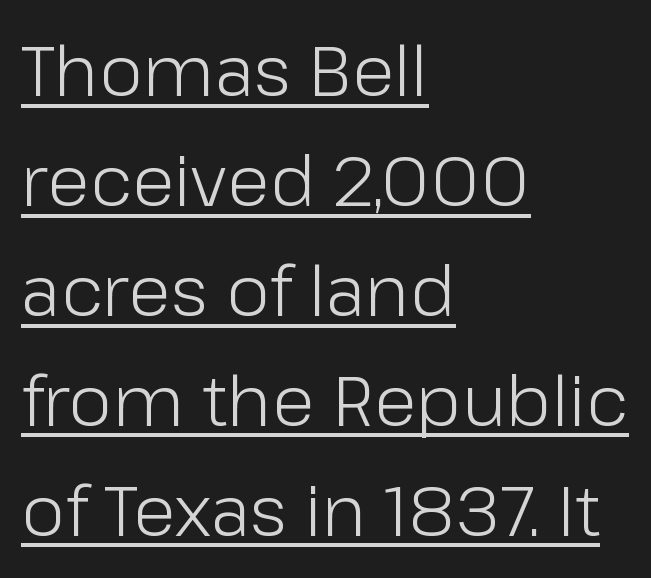
Q: Is the text bold? A: No.
Q: Is the text italic (slanted)? A: No, it is upright.
Q: Is the typeface a serif or a sans-serif typeface? A: Sans-serif.
Q: Is the text underlined? A: Yes.
Q: How is the paragraph aligned? A: Left-aligned.
Q: Is the spacing between letters normal or unusually wide? A: Normal.
Q: Is the spacing between lines tight, normal or loose? A: Normal.
Q: Width (condensed, normal, or wide)? A: Normal.
Q: Stroke contrast? A: Low.
Q: x-height? A: Medium.
Q: Monospaced? A: No.
